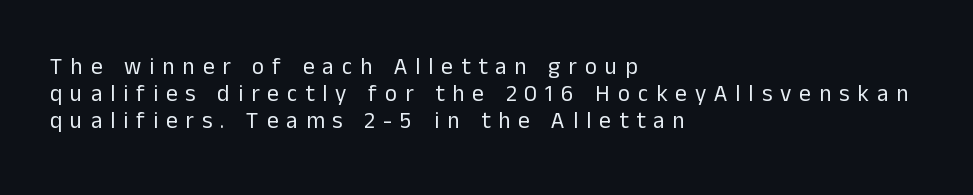
Q: Is the text bold? A: No.
Q: Is the text italic (slanted)? A: No, it is upright.
Q: Is the text underlined? A: No.
Q: How is the paragraph aligned? A: Left-aligned.
Q: Is the spacing between letters normal or unusually wide? A: Unusually wide.
